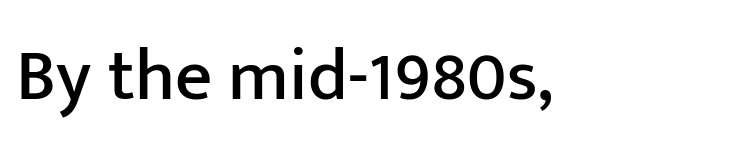
Q: Is the text italic (slanted)? A: No, it is upright.
Q: Is the typeface a serif or a sans-serif typeface? A: Sans-serif.
Q: Is the text underlined? A: No.
Q: Is the spacing between letters normal or unusually wide? A: Normal.
Q: Width (condensed, normal, or wide)? A: Normal.
Q: Stroke contrast? A: Low.
Q: x-height? A: Medium.
Q: Monospaced? A: No.
